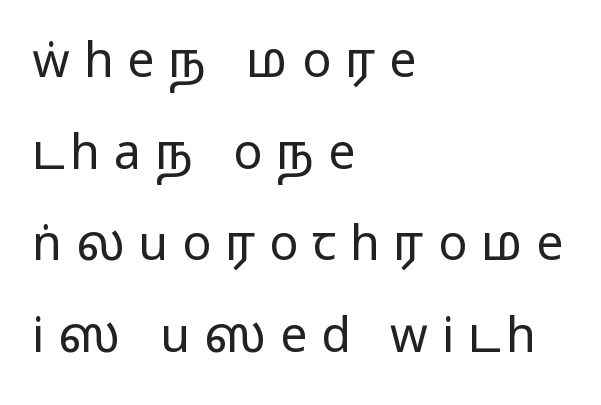
The image shows 48 px regular-weight, wide sans-serif type, upright; set left-aligned, loose line spacing (1.91x), unusually wide letter spacing (+0.29 em), not underlined; low stroke contrast and a medium x-height.
